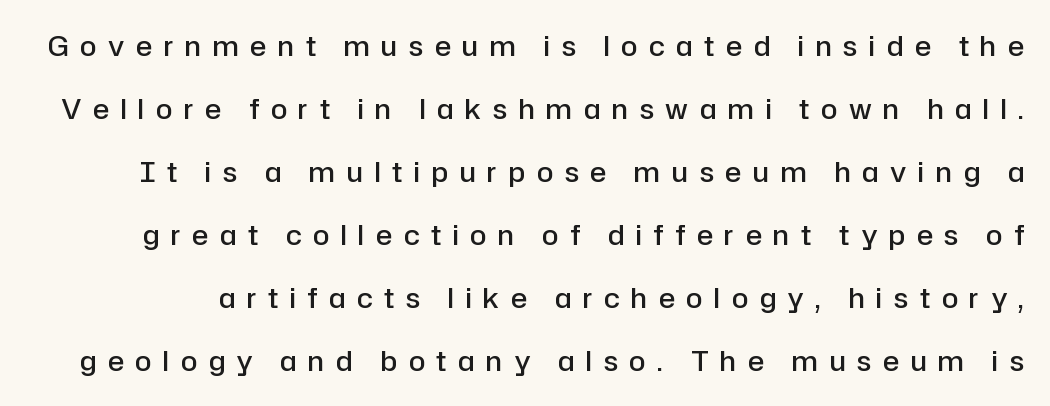
The image shows 27 px text type, upright; set loose line spacing (2.33x), unusually wide letter spacing (+0.43 em), not underlined.
